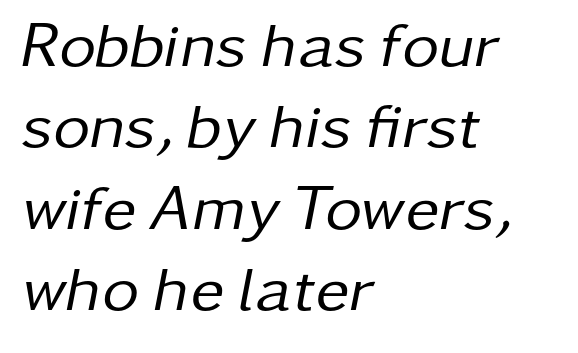
The image shows 64 px regular-weight type, italic (leaning right); set left-aligned, normal line spacing (1.27x), normal letter spacing, not underlined; low stroke contrast and a medium x-height.
